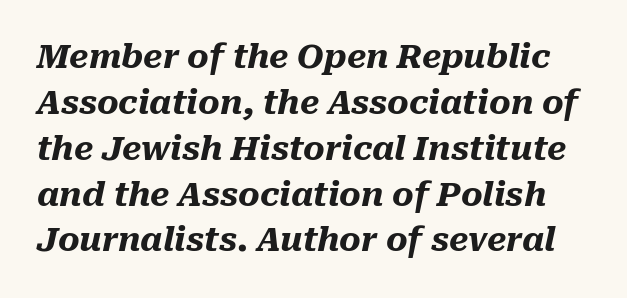
Q: Is the text bold? A: Yes.
Q: Is the text italic (slanted)? A: Yes, it leans right by about 10 degrees.
Q: Is the text underlined? A: No.
Q: Is the spacing between letters normal or unusually wide? A: Normal.
Q: Is the spacing between lines tight, normal or loose? A: Normal.
Q: Width (condensed, normal, or wide)? A: Normal.
Q: Stroke contrast? A: Medium.
Q: x-height? A: Medium.
Q: Monospaced? A: No.
